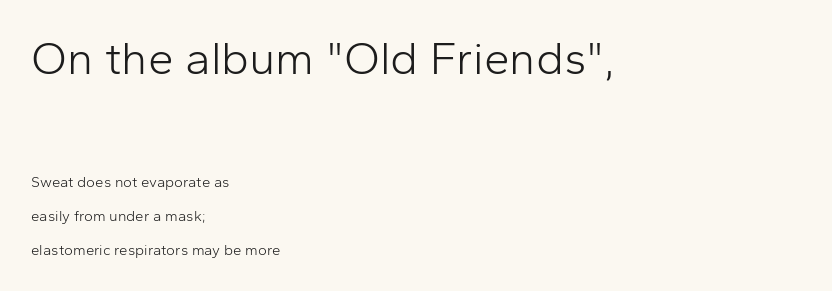
The image shows 46 px light sans-serif type, upright; set left-aligned, loose line spacing (2.28x), normal letter spacing, not underlined; the first (top) block is 3.07x larger; low stroke contrast and a medium x-height.
